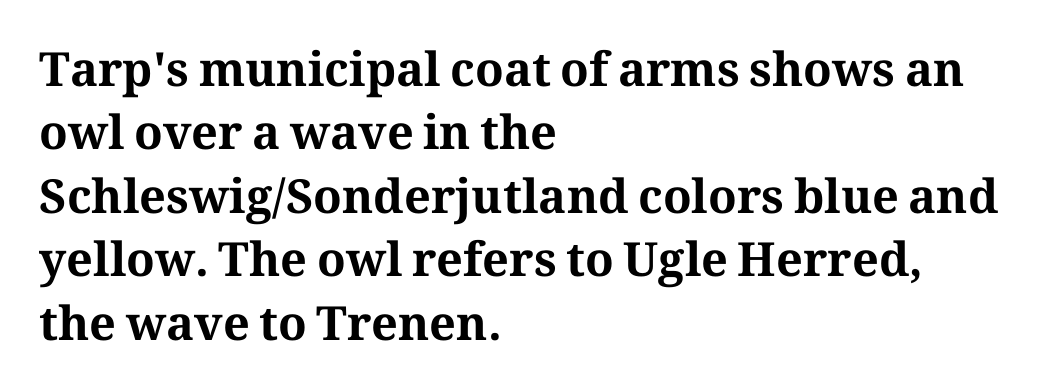
Q: Is the text bold? A: Yes.
Q: Is the text italic (slanted)? A: No, it is upright.
Q: Is the typeface a serif or a sans-serif typeface? A: Serif.
Q: Is the text underlined? A: No.
Q: How is the paragraph aligned? A: Left-aligned.
Q: Is the spacing between letters normal or unusually wide? A: Normal.
Q: Is the spacing between lines tight, normal or loose? A: Normal.
Q: Width (condensed, normal, or wide)? A: Normal.
Q: Stroke contrast? A: Medium.
Q: x-height? A: Medium.
Q: Monospaced? A: No.
